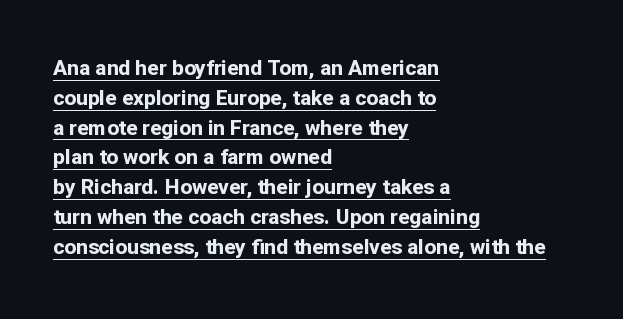
Q: Is the text bold? A: Yes.
Q: Is the text italic (slanted)? A: No, it is upright.
Q: Is the text underlined? A: Yes.
Q: How is the paragraph aligned? A: Left-aligned.
Q: Is the spacing between letters normal or unusually wide? A: Normal.
Q: Is the spacing between lines tight, normal or loose? A: Normal.
